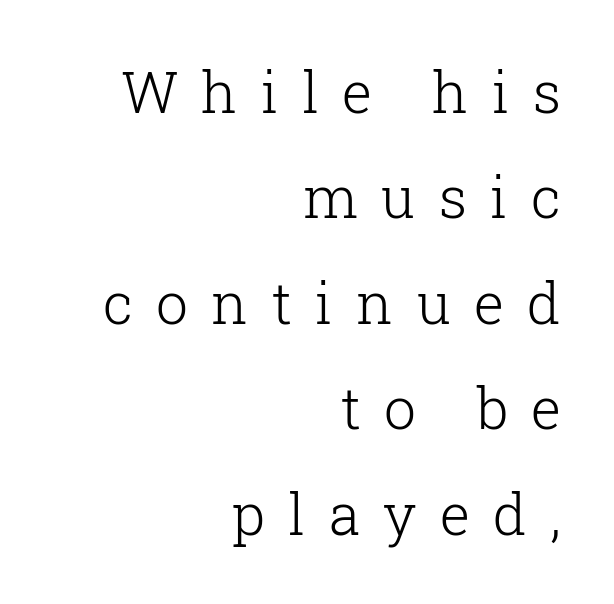
The image shows 57 px light serif type, upright; set right-aligned, line spacing 1.85x, unusually wide letter spacing (+0.41 em), not underlined; low stroke contrast and a medium x-height.
